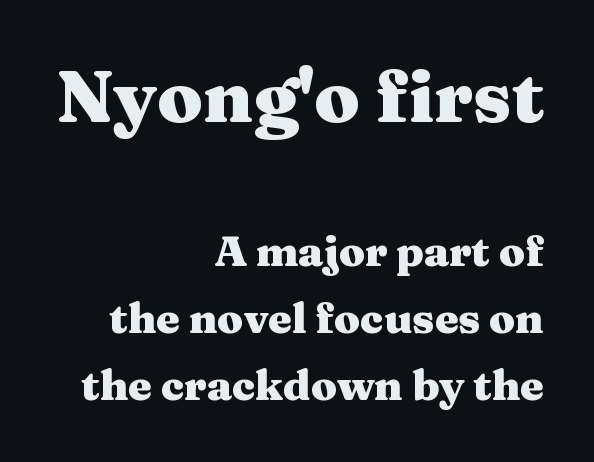
The image shows 73 px heavy, wide serif type, upright; set right-aligned, normal line spacing (1.59x), normal letter spacing, not underlined; the first (top) block is 1.74x larger; medium stroke contrast and a medium x-height.
